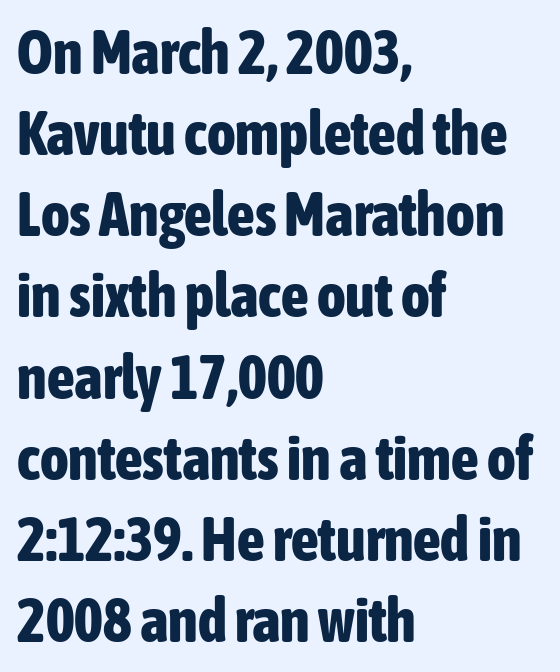
Q: Is the text bold? A: Yes.
Q: Is the text italic (slanted)? A: No, it is upright.
Q: Is the typeface a serif or a sans-serif typeface? A: Sans-serif.
Q: Is the text underlined? A: No.
Q: How is the paragraph aligned? A: Left-aligned.
Q: Is the spacing between letters normal or unusually wide? A: Normal.
Q: Is the spacing between lines tight, normal or loose? A: Normal.
Q: Width (condensed, normal, or wide)? A: Condensed.
Q: Stroke contrast? A: Low.
Q: x-height? A: Medium.
Q: Monospaced? A: No.
